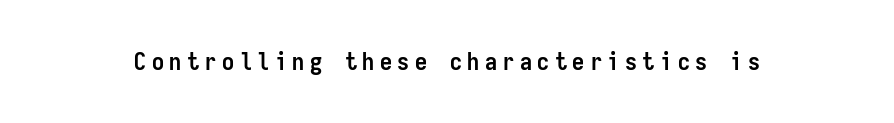
{"italic": "no", "bold": "yes", "underline": "no", "letter_spacing": "wide", "letter_spacing_em": 0.23, "glyph_px": 24}
